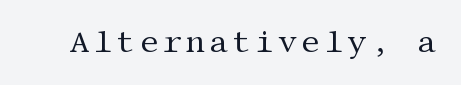
Note: serifs present on the glyphs. The space directly below the letters is spotless. Posture: vertical. Stroke mass is kept to a normal reading level or below.
